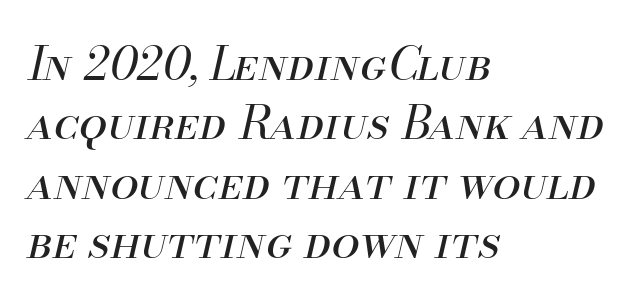
The image shows 45 px regular-weight type, italic (leaning right); set left-aligned, normal line spacing (1.32x), normal letter spacing, not underlined; medium stroke contrast and a small x-height.
